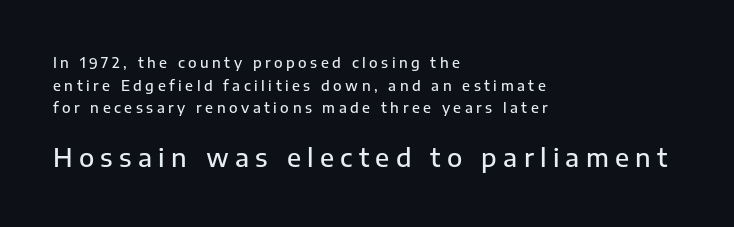
Only glyphs here, with clear space below each row. These lines have a slow, spaced-out rhythm from letter to letter. The text block is weighted toward the left margin, trailing off unevenly rightward. A typesetter would call this leading conventional body-copy spacing. Stems and bowls a touch heavier than normal — semibold. Reading top to bottom, the characters get bigger at the block break.
